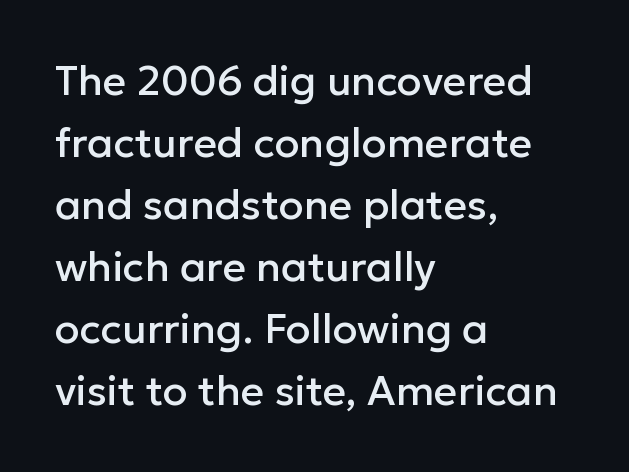
The image shows 41 px sans-serif type, upright; set left-aligned, normal line spacing (1.51x), normal letter spacing, not underlined; low stroke contrast and a medium x-height.
